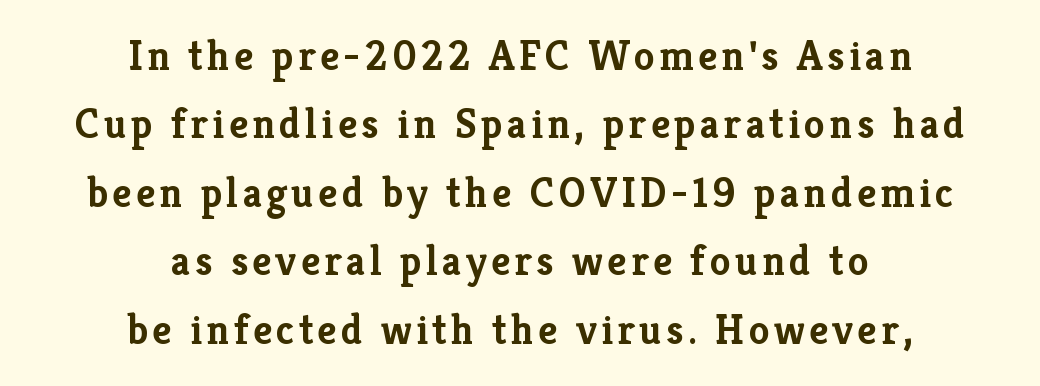
Q: Is the text bold? A: Yes.
Q: Is the text italic (slanted)? A: No, it is upright.
Q: Is the typeface a serif or a sans-serif typeface? A: Serif.
Q: Is the text underlined? A: No.
Q: How is the paragraph aligned? A: Centered.
Q: Is the spacing between lines tight, normal or loose? A: Normal.
Q: Width (condensed, normal, or wide)? A: Normal.
Q: Stroke contrast? A: Low.
Q: x-height? A: Medium.
Q: Monospaced? A: No.
